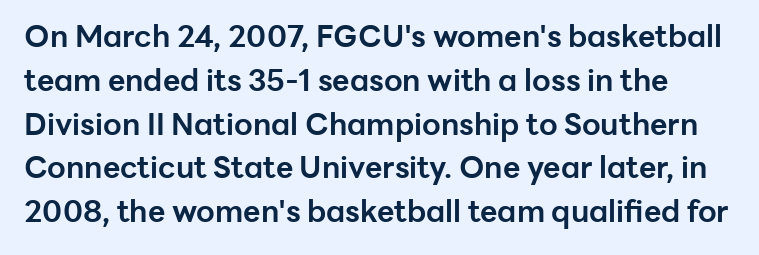
{"serif": "no", "italic": "no", "bold": "yes", "weight": "bold", "width": "normal", "stroke_contrast": "low", "x_height": "medium", "monospaced": "no", "underline": "no", "line_spacing": "normal", "line_spacing_ratio": 1.46, "letter_spacing": "normal", "letter_spacing_em": 0.0, "glyph_px": 30}
